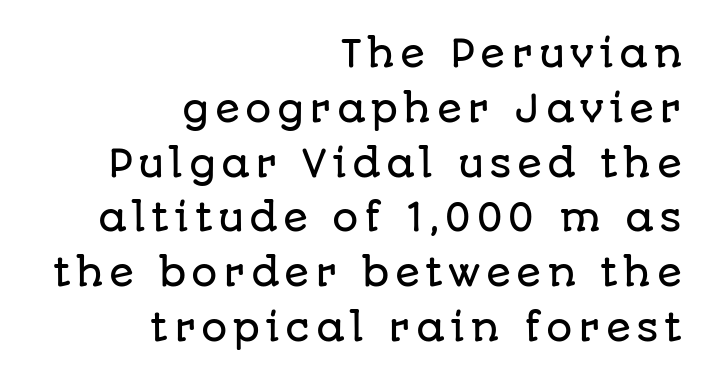
Notice how the stems are strictly vertical — no italics here. If you drew a ruler down the right edge, every line would touch it. Compared with typical paragraphs, the rows here are spaced about the same. The space beneath each line is pristine and unruled. The font family rendered here belongs to the sans-serif group.
